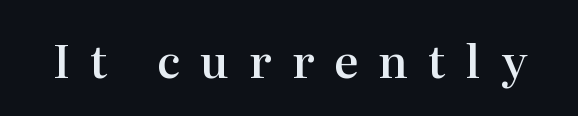
The image shows 46 px semibold serif type, upright; set unusually wide letter spacing (+0.43 em), not underlined; high stroke contrast and a medium x-height.
